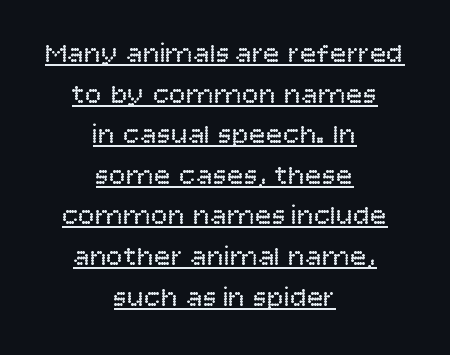
{"serif": "no", "italic": "no", "bold": "no", "weight": "regular", "width": "normal", "stroke_contrast": "low", "x_height": "large", "monospaced": "no", "underline": "yes", "align": "center", "line_spacing": "normal", "line_spacing_ratio": 1.45, "letter_spacing": "normal", "letter_spacing_em": 0.0, "glyph_px": 28}
